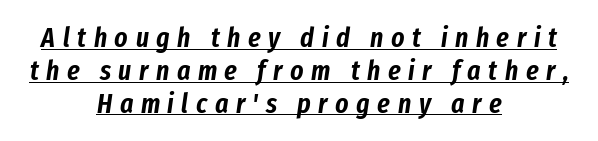
{"italic": "yes", "lean": "right", "slant_degrees": 8, "width": "condensed", "stroke_contrast": "low", "x_height": "medium", "monospaced": "no", "underline": "yes", "align": "center", "line_spacing_ratio": 1.17, "letter_spacing": "wide", "letter_spacing_em": 0.27, "glyph_px": 28}
